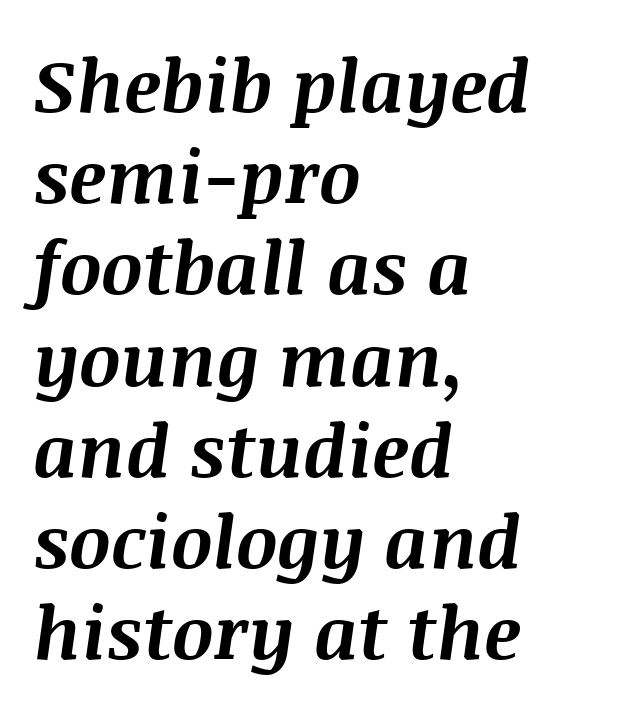
The image shows 73 px bold type, italic (leaning right); set left-aligned, normal line spacing (1.25x), normal letter spacing, not underlined; medium stroke contrast and a large x-height.
